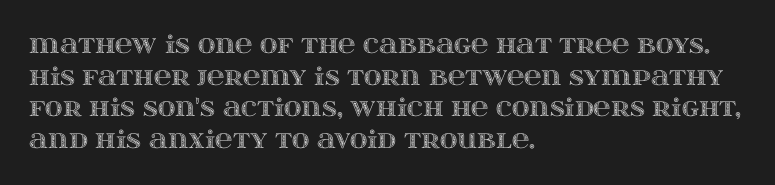
{"italic": "no", "underline": "no", "align": "left", "line_spacing": "normal", "line_spacing_ratio": 1.32, "letter_spacing": "normal", "letter_spacing_em": 0.0, "glyph_px": 24}
